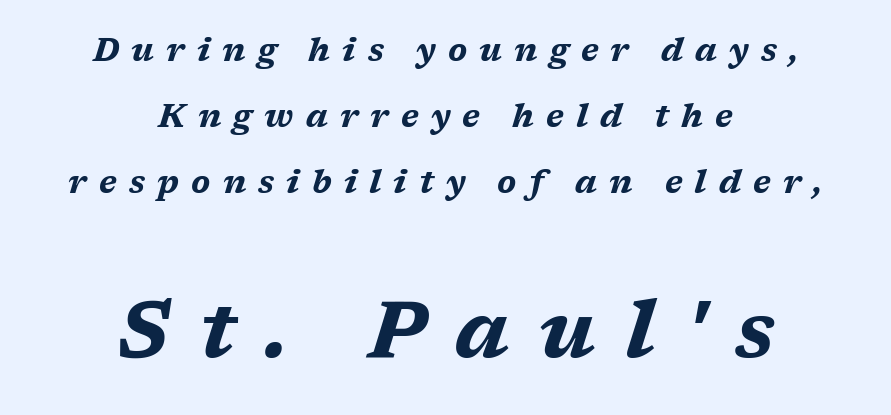
Q: Is the text bold? A: Yes.
Q: Is the text italic (slanted)? A: Yes, it leans right by about 17 degrees.
Q: Is the text underlined? A: No.
Q: How is the paragraph aligned? A: Centered.
Q: Is the spacing between letters normal or unusually wide? A: Unusually wide.
Q: Is the spacing between lines tight, normal or loose? A: Loose.
Q: Which block of text is set in a larger size, the first (top) or the second (bottom)? A: The second (bottom) one.
Q: Width (condensed, normal, or wide)? A: Wide.
Q: Stroke contrast? A: Medium.
Q: x-height? A: Medium.
Q: Monospaced? A: No.
